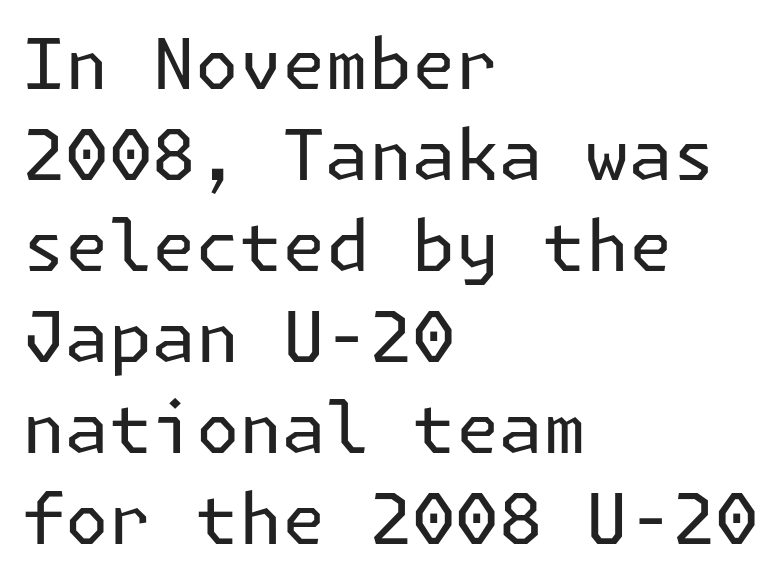
The passage shown is not underscored anywhere. Does extra space separate the letters? No, they use regular spacing. Regarding leading, the lines here are spaced in the standard way. Ordinary non-slanted type is in use.
